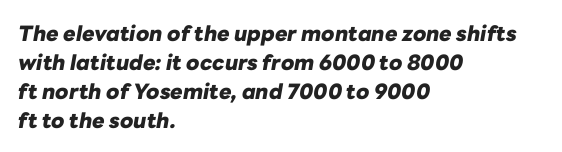
The image shows 21 px bold type, italic (leaning right); set left-aligned, normal line spacing (1.38x), normal letter spacing, not underlined.
